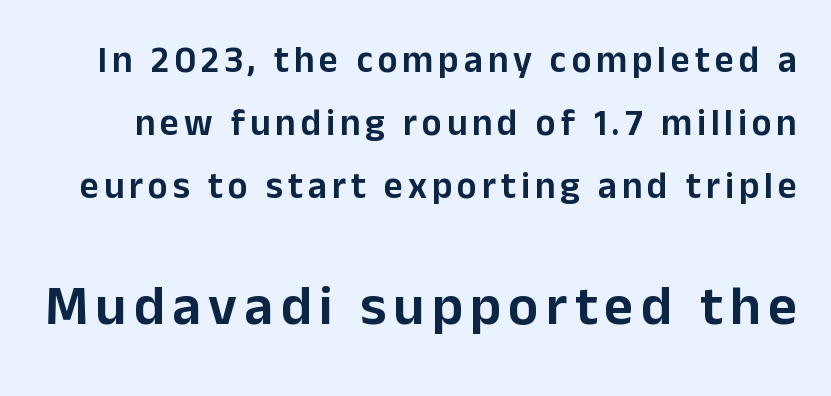
The image shows 56 px sans-serif type, upright; set normal line spacing (1.7x), not underlined; the second (bottom) block is 1.51x larger; low stroke contrast and a medium x-height.
